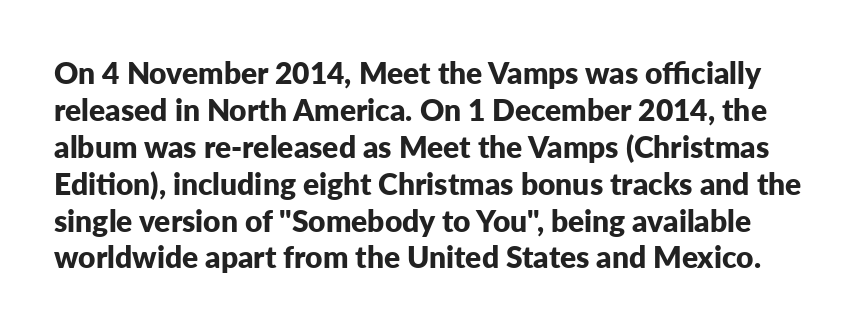
These words are printed bold, with thick strokes throughout. Lines of text with bare space underneath. Posture: vertical. The type is set solid horizontally, with unmodified tracking.
